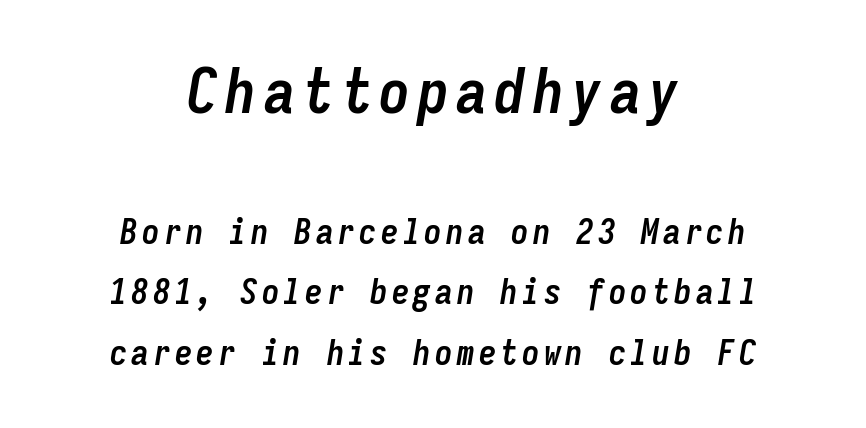
Q: Is the text bold? A: Yes.
Q: Is the text italic (slanted)? A: Yes, it leans right by about 9 degrees.
Q: Is the text underlined? A: No.
Q: How is the paragraph aligned? A: Centered.
Q: Which block of text is set in a larger size, the first (top) or the second (bottom)? A: The first (top) one.
Q: Width (condensed, normal, or wide)? A: Condensed.
Q: Stroke contrast? A: Low.
Q: x-height? A: Medium.
Q: Monospaced? A: Yes.
